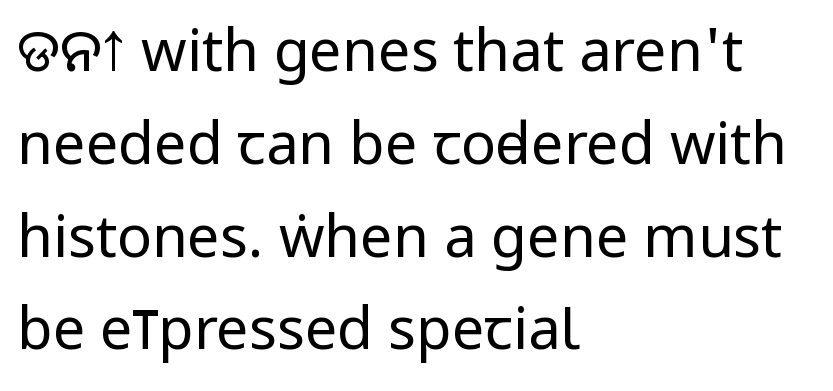
Q: Is the text bold? A: No.
Q: Is the text italic (slanted)? A: No, it is upright.
Q: Is the typeface a serif or a sans-serif typeface? A: Sans-serif.
Q: Is the text underlined? A: No.
Q: How is the paragraph aligned? A: Left-aligned.
Q: Is the spacing between letters normal or unusually wide? A: Normal.
Q: Is the spacing between lines tight, normal or loose? A: Normal.
Q: Width (condensed, normal, or wide)? A: Condensed.
Q: Stroke contrast? A: Low.
Q: x-height? A: Large.
Q: Monospaced? A: No.
